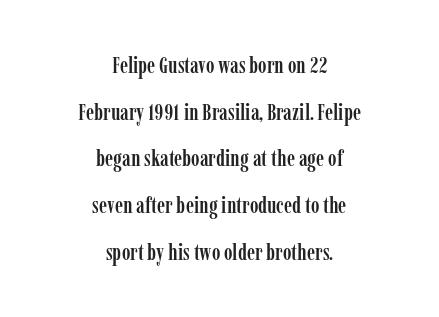
The image shows 23 px text type, upright; set centered, loose line spacing (2.03x), normal letter spacing, not underlined.
